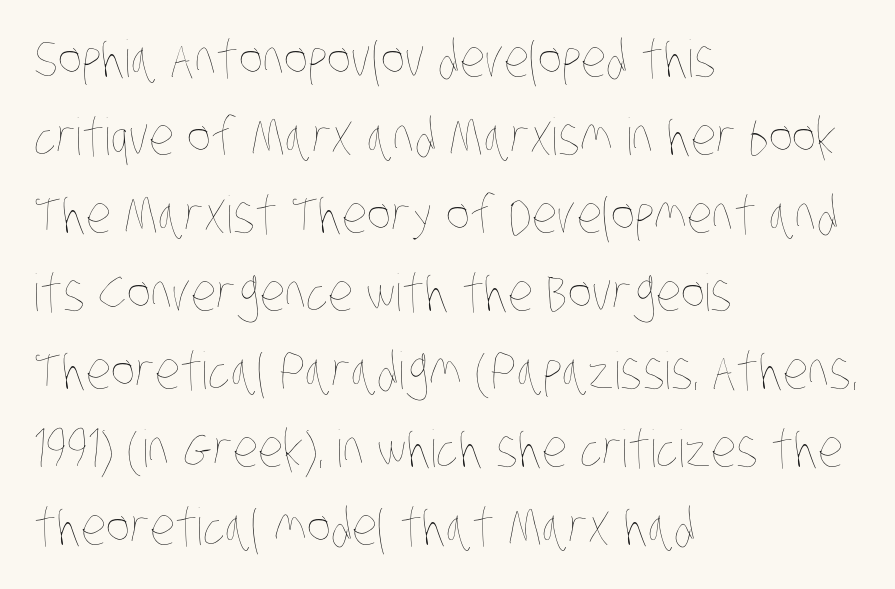
The horizontal fit of the characters is conventional and even. Think of a printed novel: that variable character pitch is what you see here. Students, observe: this is what conventionally led text looks like. Descender tails drop into unmarked territory. Stem width sits at or under what a default text font uses. In CSS terms this would be text-align: left.
